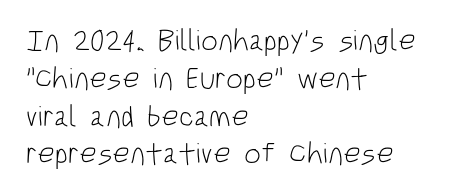
{"serif": "no", "italic": "no", "bold": "no", "weight": "light", "width": "condensed", "stroke_contrast": "low", "x_height": "large", "monospaced": "no", "underline": "no", "align": "left", "line_spacing": "normal", "line_spacing_ratio": 1.26, "letter_spacing": "normal", "letter_spacing_em": 0.0, "glyph_px": 30}
